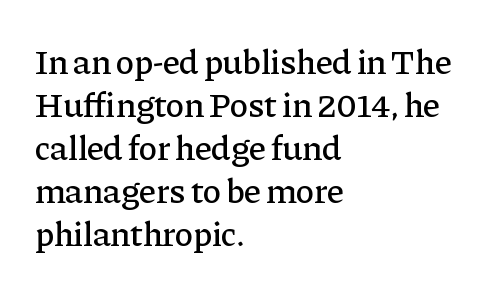
Q: Is the text italic (slanted)? A: No, it is upright.
Q: Is the typeface a serif or a sans-serif typeface? A: Serif.
Q: Is the text underlined? A: No.
Q: How is the paragraph aligned? A: Left-aligned.
Q: Is the spacing between letters normal or unusually wide? A: Normal.
Q: Width (condensed, normal, or wide)? A: Normal.
Q: Stroke contrast? A: Low.
Q: x-height? A: Medium.
Q: Monospaced? A: No.
